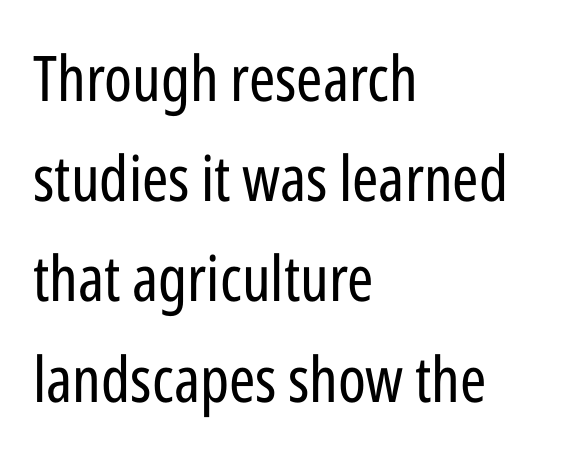
Q: Is the text bold? A: No.
Q: Is the text italic (slanted)? A: No, it is upright.
Q: Is the typeface a serif or a sans-serif typeface? A: Sans-serif.
Q: Is the text underlined? A: No.
Q: How is the paragraph aligned? A: Left-aligned.
Q: Is the spacing between letters normal or unusually wide? A: Normal.
Q: Is the spacing between lines tight, normal or loose? A: Normal.
Q: Width (condensed, normal, or wide)? A: Condensed.
Q: Stroke contrast? A: Low.
Q: x-height? A: Medium.
Q: Monospaced? A: No.
